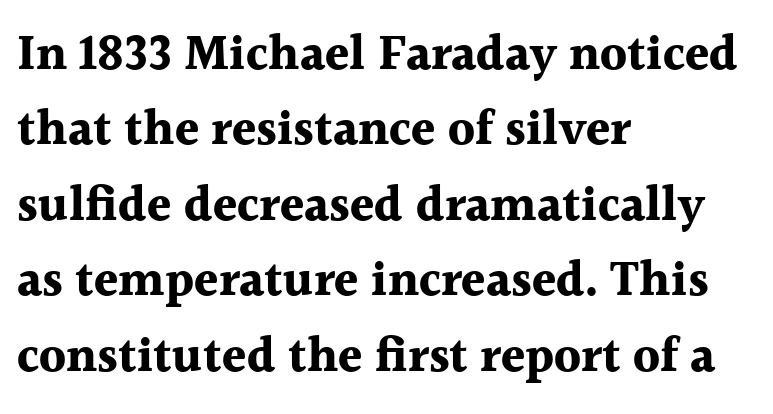
Q: Is the text bold? A: Yes.
Q: Is the text italic (slanted)? A: No, it is upright.
Q: Is the typeface a serif or a sans-serif typeface? A: Serif.
Q: Is the text underlined? A: No.
Q: How is the paragraph aligned? A: Left-aligned.
Q: Is the spacing between letters normal or unusually wide? A: Normal.
Q: Is the spacing between lines tight, normal or loose? A: Normal.
Q: Width (condensed, normal, or wide)? A: Normal.
Q: x-height? A: Medium.
Q: Monospaced? A: No.
